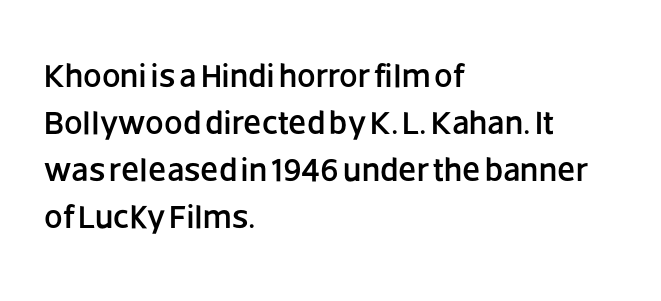
The image shows 33 px sans-serif type, upright; set left-aligned, normal line spacing (1.42x), normal letter spacing, not underlined; low stroke contrast and a large x-height.
